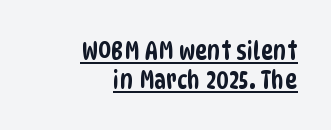
Q: Is the text underlined? A: Yes.
Q: How is the paragraph aligned? A: Right-aligned.
Q: Is the spacing between letters normal or unusually wide? A: Normal.
Q: Is the spacing between lines tight, normal or loose? A: Tight.
